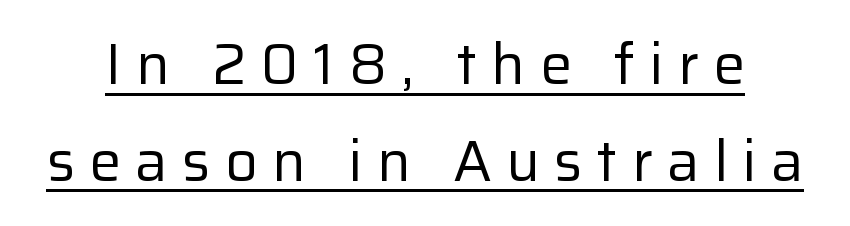
The glyphs are accompanied by a horizontal stroke just below them. Heaviness? Minimal to ordinary, like unemphasized prose. Observe the wide spacing: letters keep a clear distance from each other. Type style note: lacks serifs.
